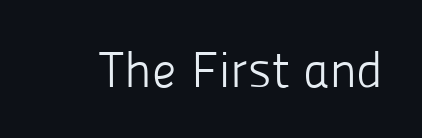
Q: Is the text bold? A: No.
Q: Is the text italic (slanted)? A: No, it is upright.
Q: Is the typeface a serif or a sans-serif typeface? A: Sans-serif.
Q: Is the text underlined? A: No.
Q: Is the spacing between letters normal or unusually wide? A: Normal.
Q: Width (condensed, normal, or wide)? A: Normal.
Q: Stroke contrast? A: Low.
Q: x-height? A: Medium.
Q: Monospaced? A: No.
